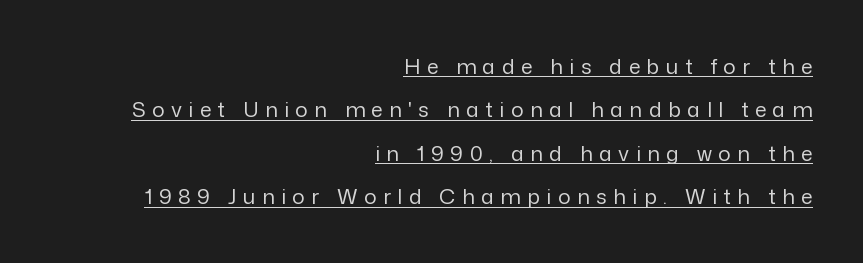
{"italic": "no", "bold": "no", "underline": "yes", "align": "right", "line_spacing": "loose", "line_spacing_ratio": 2.07, "letter_spacing": "wide", "letter_spacing_em": 0.31, "glyph_px": 21}
